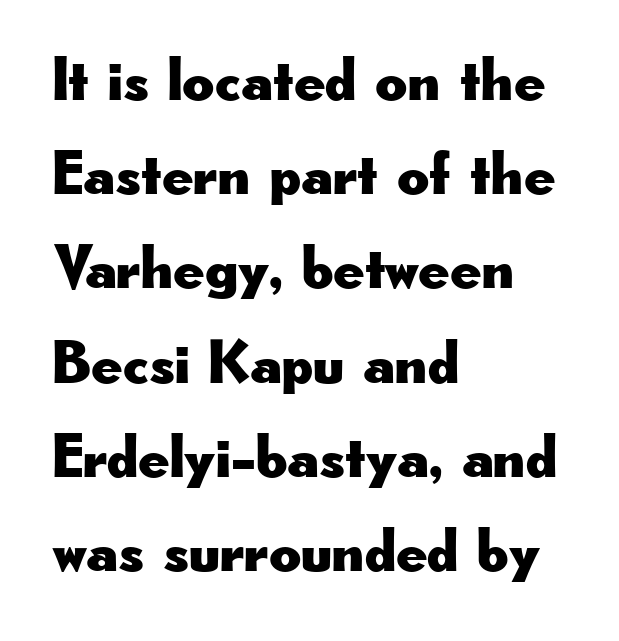
The image shows 62 px wide sans-serif type, upright; set left-aligned, normal line spacing (1.52x), normal letter spacing, not underlined; low stroke contrast and a small x-height.
